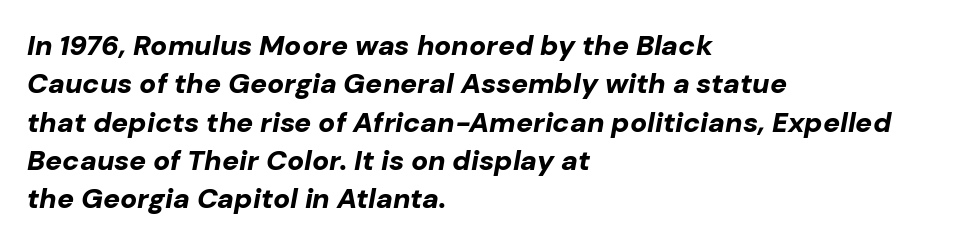
What weight is shown? A full bold with thick strokes. Honestly, there is no underline to notice here at all. Posture: slanted. Think of a printed novel: that variable character pitch is what you see here.
